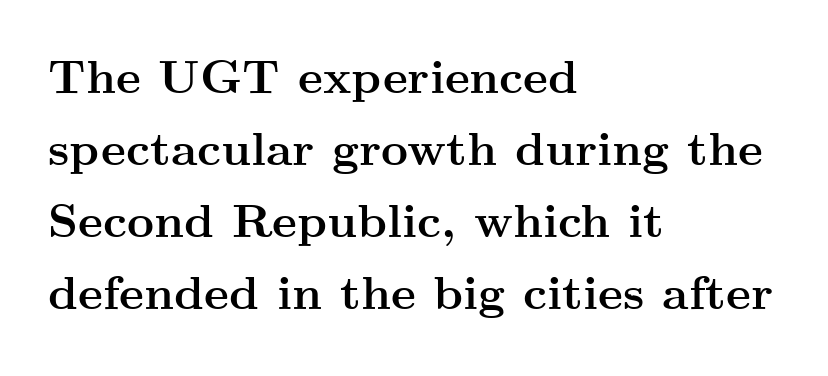
The image shows 47 px semibold, wide serif type, upright; set left-aligned, normal line spacing (1.53x), normal letter spacing, not underlined; medium stroke contrast and a small x-height.
